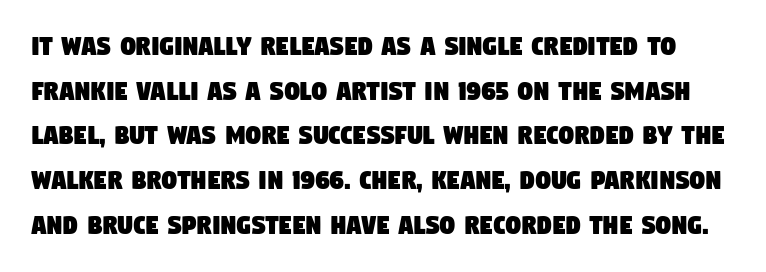
Nope, no serifs anywhere on these letters. These lines sit exactly where default settings would place them. Nobody touched the tracking dial on this one. Note the varied advance widths — an 'i' is clearly narrower than an 'm'. Rule under the text: the space is simply empty.
